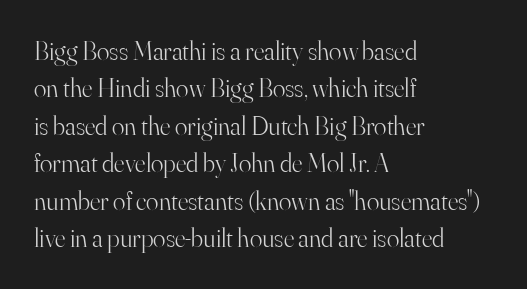
The image shows 26 px text type, upright; set left-aligned, normal line spacing (1.44x), normal letter spacing, not underlined.
